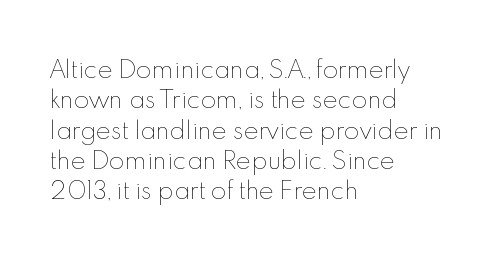
The space directly below the letters is spotless. Caption: standard tracking, unaltered. Vertically, the passage feels balanced, rows spaced as you'd expect. Does the lettering tilt? It doesn't — this is upright.
